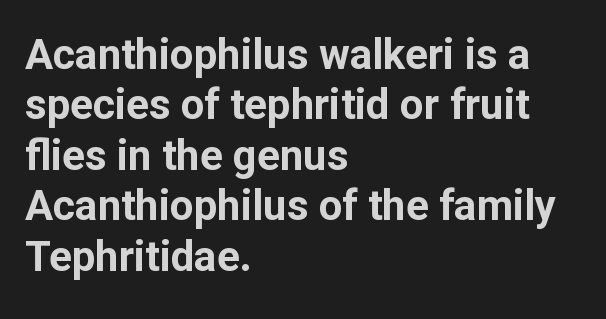
{"serif": "no", "italic": "no", "bold": "yes", "weight": "bold", "width": "normal", "stroke_contrast": "low", "x_height": "medium", "monospaced": "no", "underline": "no", "align": "left", "line_spacing_ratio": 1.2, "letter_spacing": "normal", "letter_spacing_em": 0.0, "glyph_px": 42}
